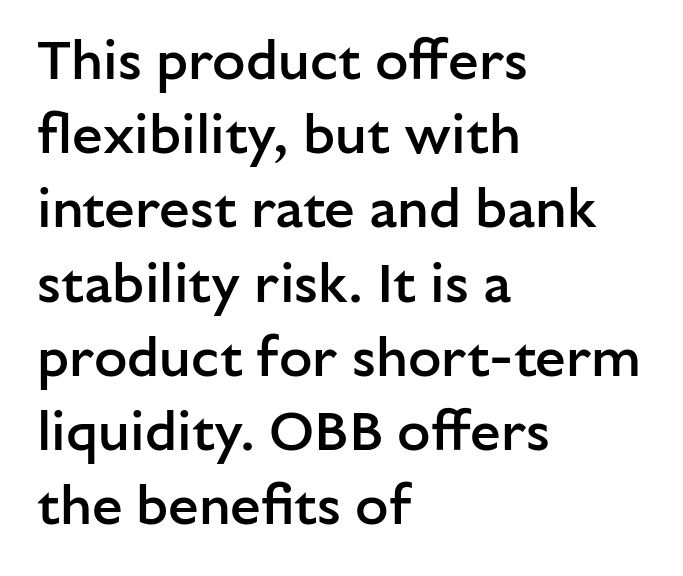
Honestly, there is no underline to notice here at all. The passage is arranged the way most books set body copy — flush left. Glyph-to-glyph distance matches everyday printed text. The rendering uses a moderate line-height, typical for paragraphs. Summary of weight: moderately heavy, a semibold. Grotesque or geometric, the face here clearly has no serifs.
